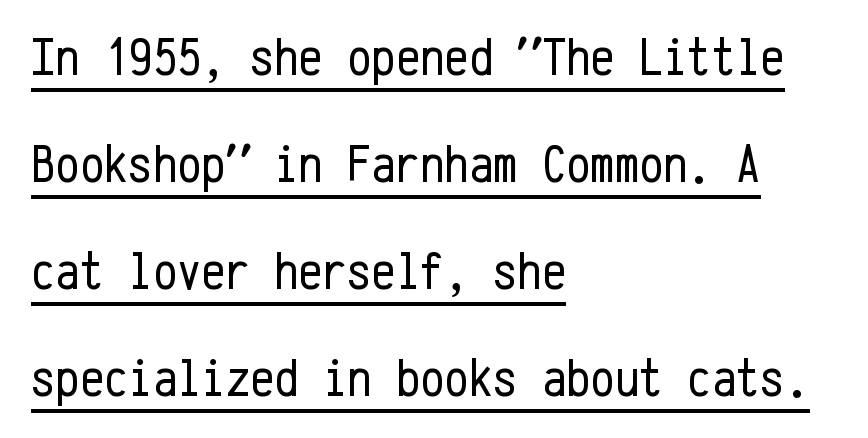
Q: Is the text bold? A: No.
Q: Is the text italic (slanted)? A: No, it is upright.
Q: Is the typeface a serif or a sans-serif typeface? A: Sans-serif.
Q: Is the text underlined? A: Yes.
Q: How is the paragraph aligned? A: Left-aligned.
Q: Is the spacing between letters normal or unusually wide? A: Normal.
Q: Is the spacing between lines tight, normal or loose? A: Loose.
Q: Width (condensed, normal, or wide)? A: Condensed.
Q: Stroke contrast? A: Low.
Q: x-height? A: Medium.
Q: Monospaced? A: Yes.
